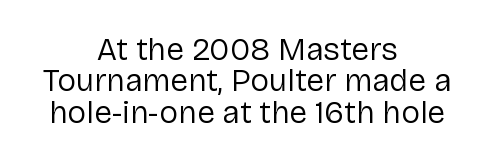
Q: Is the text bold? A: No.
Q: Is the text italic (slanted)? A: No, it is upright.
Q: Is the typeface a serif or a sans-serif typeface? A: Sans-serif.
Q: Is the text underlined? A: No.
Q: How is the paragraph aligned? A: Centered.
Q: Is the spacing between letters normal or unusually wide? A: Normal.
Q: Is the spacing between lines tight, normal or loose? A: Tight.
Q: Width (condensed, normal, or wide)? A: Normal.
Q: Stroke contrast? A: Low.
Q: x-height? A: Medium.
Q: Monospaced? A: No.
